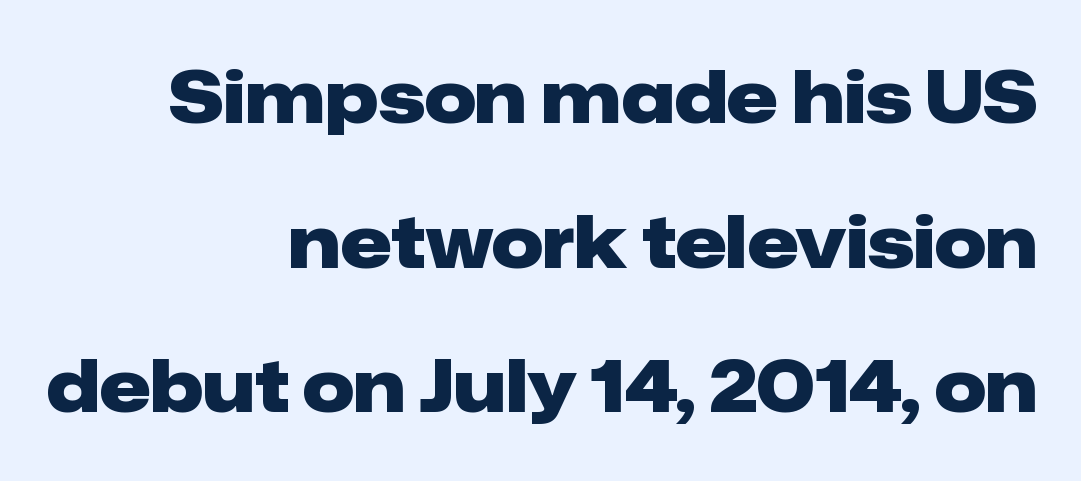
The image shows 72 px heavy sans-serif type, upright; set right-aligned, loose line spacing (2.01x), normal letter spacing, not underlined; low stroke contrast and a medium x-height.
